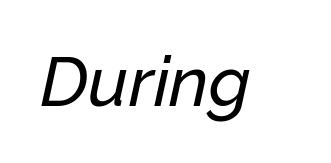
Q: Is the text italic (slanted)? A: Yes, it leans right by about 12 degrees.
Q: Is the text underlined? A: No.
Q: Is the spacing between letters normal or unusually wide? A: Normal.
Q: Width (condensed, normal, or wide)? A: Normal.
Q: Stroke contrast? A: Low.
Q: x-height? A: Medium.
Q: Monospaced? A: No.
